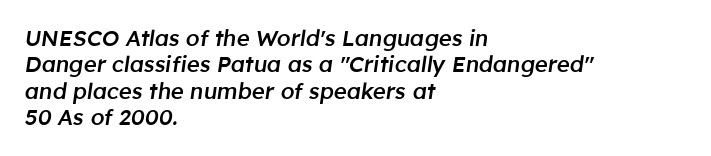
The area under the type is left untouched. These words are printed semibold, heavier than regular yet not bold. The lettering tilts uniformly, giving the passage an italic look. Alignment: flush left. These lines keep a tight, regular rhythm from letter to letter.
